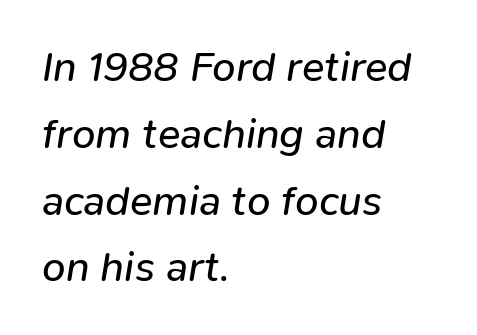
The image shows 42 px regular-weight type, italic (leaning right); set left-aligned, normal line spacing (1.59x), normal letter spacing, not underlined; low stroke contrast and a medium x-height.
